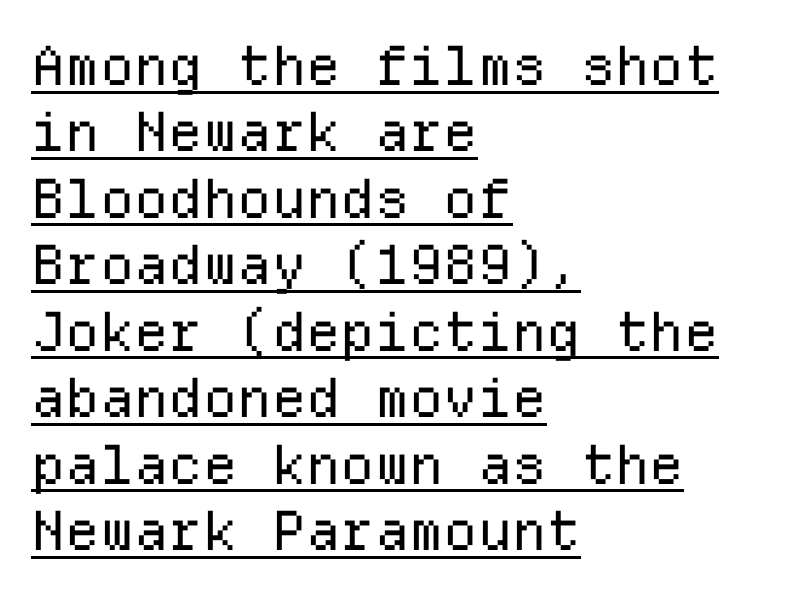
{"serif": "no", "italic": "no", "bold": "no", "weight": "regular", "width": "normal", "stroke_contrast": "low", "x_height": "medium", "monospaced": "yes", "underline": "yes", "align": "left", "line_spacing_ratio": 1.23, "letter_spacing": "normal", "letter_spacing_em": 0.0, "glyph_px": 54}
